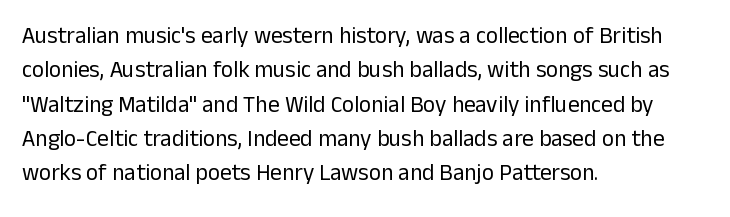
The vertical gap from one line to the next is medium. These lines were composed using upright roman letters. Horizontal alignment here is leftward, the default for most running prose. The gaps between neighbouring characters are ordinary and unremarkable. Weight: regular or lighter.
